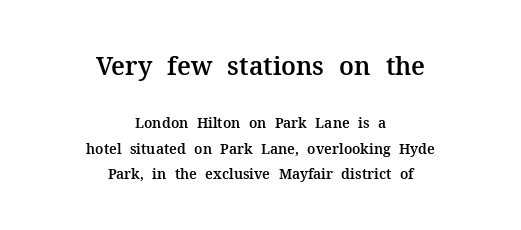
Letter spacing: default. Rule under the text: the space is simply empty. Ascenders rise straight up at ninety degrees. Notice how the passage keeps no hard edge, just a central spine.
